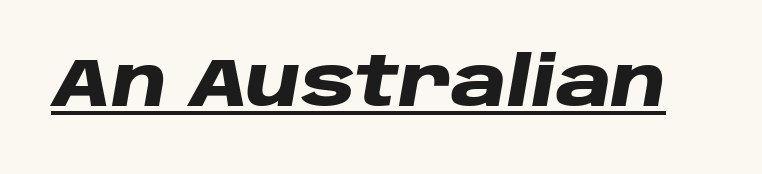
Q: Is the text bold? A: Yes.
Q: Is the text italic (slanted)? A: Yes, it leans right by about 10 degrees.
Q: Is the text underlined? A: Yes.
Q: Is the spacing between letters normal or unusually wide? A: Normal.
Q: Width (condensed, normal, or wide)? A: Wide.
Q: Stroke contrast? A: Low.
Q: x-height? A: Large.
Q: Monospaced? A: No.
